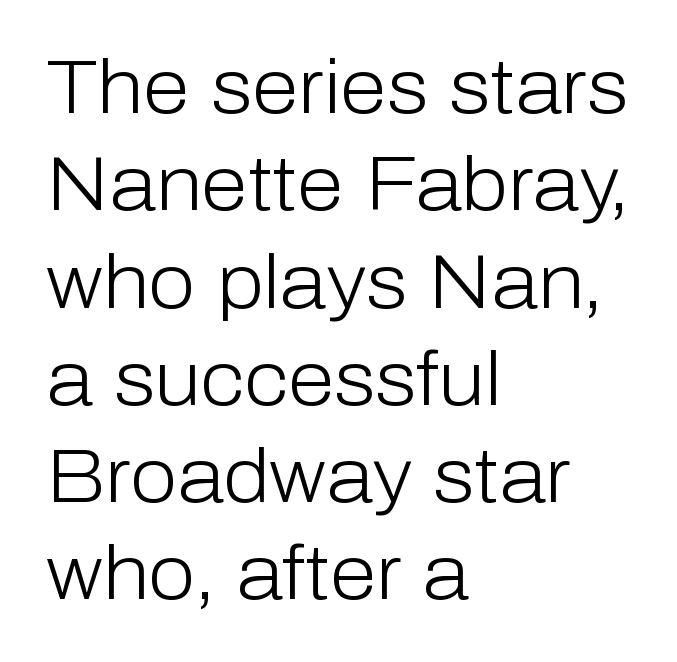
{"serif": "no", "italic": "no", "bold": "no", "weight": "light", "width": "normal", "stroke_contrast": "low", "x_height": "medium", "monospaced": "no", "underline": "no", "align": "left", "line_spacing": "normal", "line_spacing_ratio": 1.28, "letter_spacing": "normal", "letter_spacing_em": 0.0, "glyph_px": 76}
